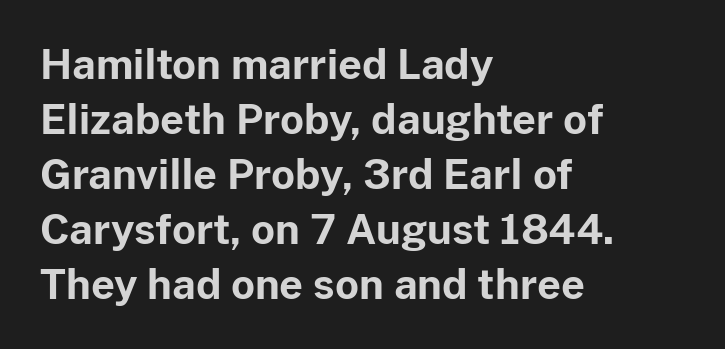
Is the letter spacing exaggerated? No — it looks like the ordinary default. Quick note: underline off. Do the characters align in a grid? No, the font is proportional. The letters stand straight up with perfectly vertical stems. Vertical spacing — default.
